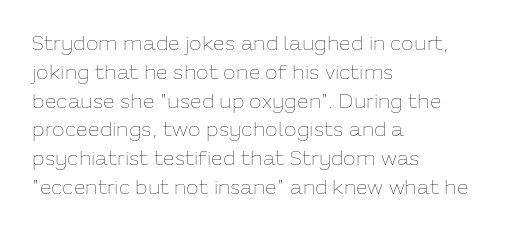
Q: Is the text bold? A: No.
Q: Is the text italic (slanted)? A: No, it is upright.
Q: Is the text underlined? A: No.
Q: How is the paragraph aligned? A: Left-aligned.
Q: Is the spacing between letters normal or unusually wide? A: Normal.
Q: Is the spacing between lines tight, normal or loose? A: Normal.
